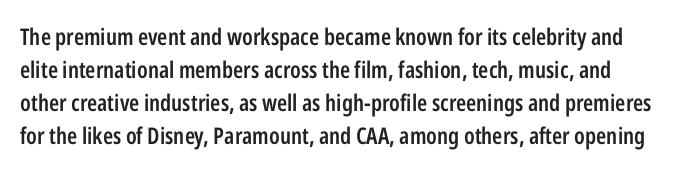
The image shows 23 px text type, upright; set normal line spacing (1.44x), normal letter spacing, not underlined.
